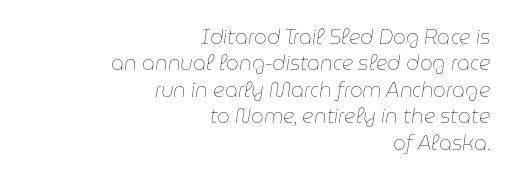
Q: Is the text bold? A: No.
Q: Is the text italic (slanted)? A: Yes, it leans right by about 9 degrees.
Q: Is the text underlined? A: No.
Q: How is the paragraph aligned? A: Right-aligned.
Q: Is the spacing between letters normal or unusually wide? A: Normal.
Q: Is the spacing between lines tight, normal or loose? A: Normal.
